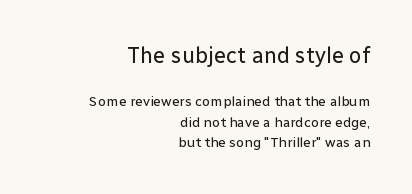
The image shows 22 px text type, upright; set right-aligned, normal line spacing (1.47x), normal letter spacing, not underlined; the first (top) block is 1.57x larger.
